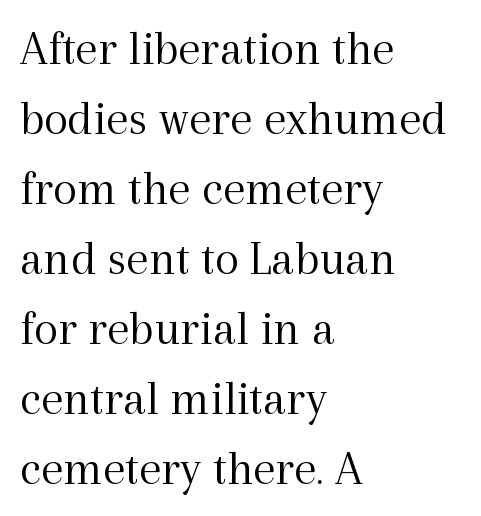
The image shows 50 px light serif type, upright; set left-aligned, normal line spacing (1.4x), normal letter spacing, not underlined; a medium x-height.
